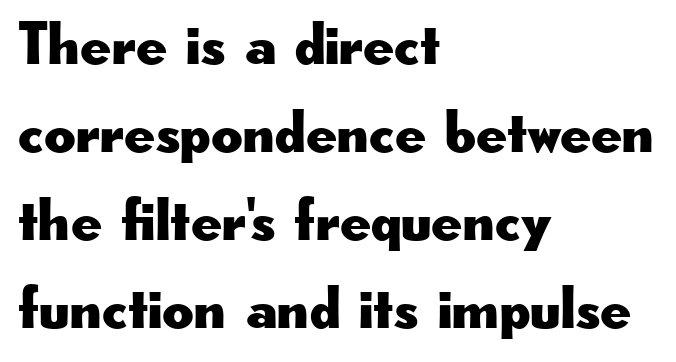
Is the block centered? No — it sits flush against the left margin. The tracking reads as untouched default to a designer's eye. In terms of leading, this rendering sits right in the middle. The font's upright variant was chosen for this text. Letterform terminals end flat and unadorned throughout the passage. The rendering uses natural spacing where letterforms have individual widths.
